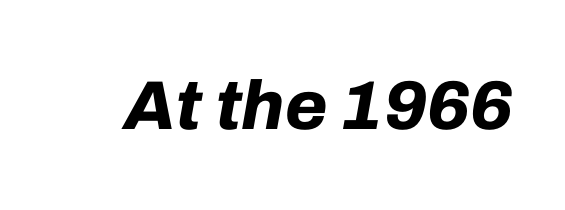
The letters are slanted; this is an italic face. The space beneath each line is pristine and unruled. On the weight axis this lands at bold, roughly 700. Here the designer chose a conventional face with non-uniform glyph widths. This sample uses plain, unmodified letter spacing.
